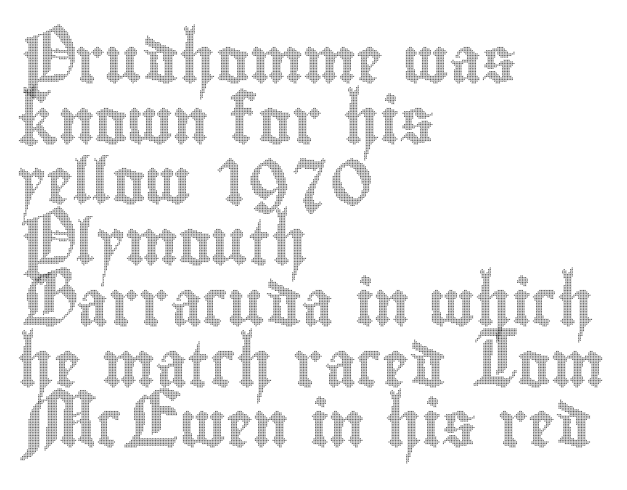
The image shows 45 px condensed type, upright; set left-aligned, normal line spacing (1.35x), normal letter spacing, not underlined; a small x-height.
